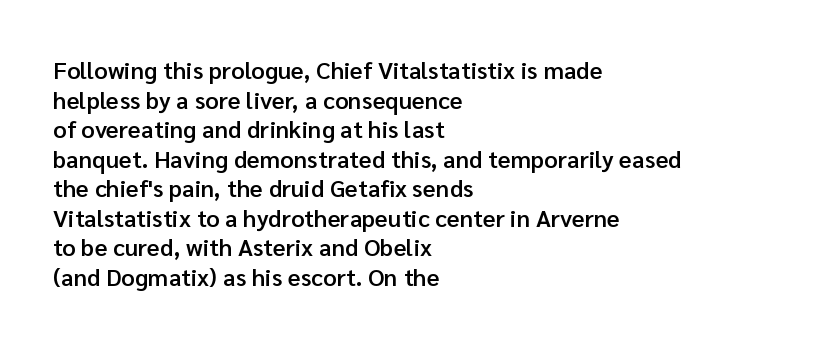
The image shows 24 px text type, upright; set left-aligned, line spacing 1.23x, normal letter spacing, not underlined.
